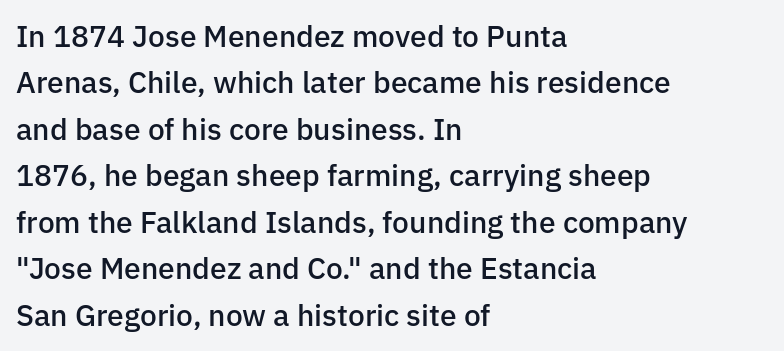
Nothing unusual about the tracking: characters are spaced as the font intends. Type without underlining. Horizontal alignment here is leftward, the default for most running prose. Serif or sans? Sans — the stroke terminals are bare.
